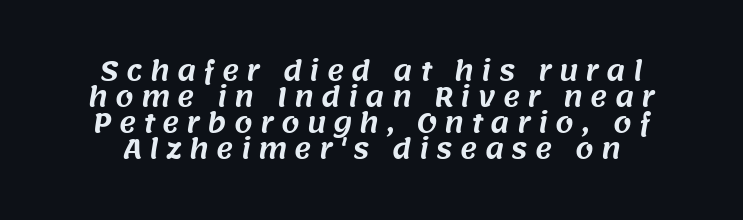
Q: Is the text underlined? A: No.
Q: How is the paragraph aligned? A: Centered.
Q: Is the spacing between letters normal or unusually wide? A: Unusually wide.
Q: Is the spacing between lines tight, normal or loose? A: Tight.
